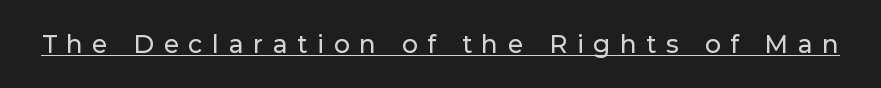
The image shows 25 px text type, upright; set unusually wide letter spacing (+0.38 em), underlined.
